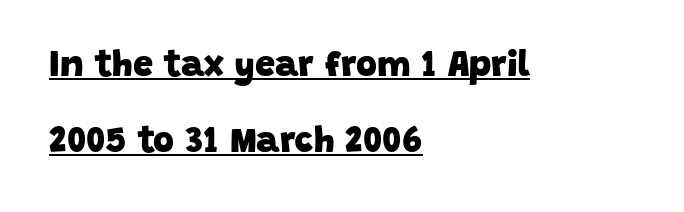
Q: Is the text bold? A: Yes.
Q: Is the typeface a serif or a sans-serif typeface? A: Sans-serif.
Q: Is the text underlined? A: Yes.
Q: How is the paragraph aligned? A: Left-aligned.
Q: Is the spacing between letters normal or unusually wide? A: Normal.
Q: Is the spacing between lines tight, normal or loose? A: Loose.
Q: Width (condensed, normal, or wide)? A: Normal.
Q: Stroke contrast? A: Low.
Q: x-height? A: Large.
Q: Monospaced? A: No.
